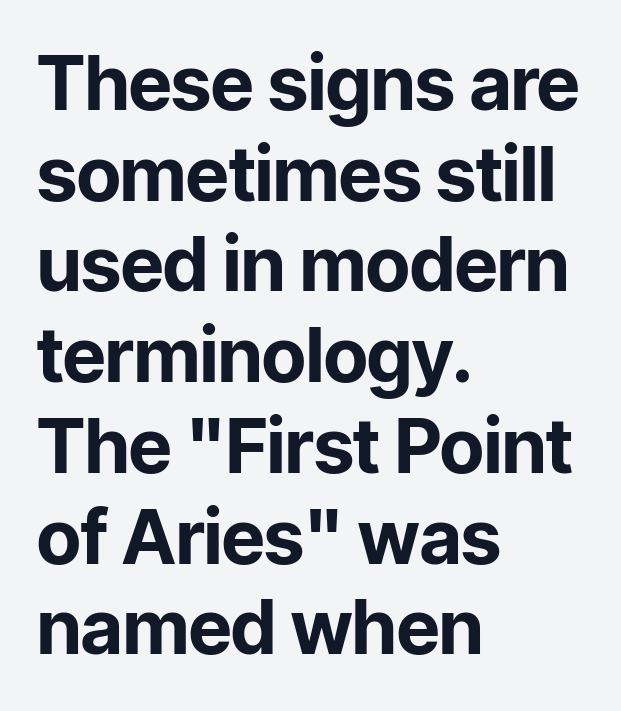
{"serif": "no", "italic": "no", "bold": "yes", "weight": "bold", "width": "normal", "stroke_contrast": "low", "x_height": "medium", "monospaced": "no", "underline": "no", "align": "left", "line_spacing_ratio": 1.21, "letter_spacing": "normal", "letter_spacing_em": 0.0, "glyph_px": 75}
